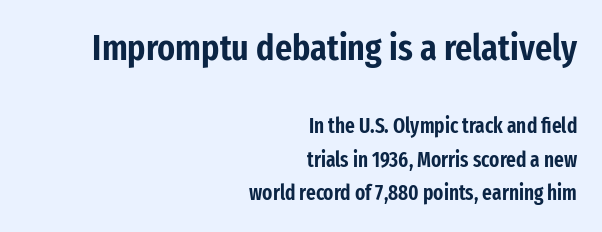
Q: Is the text italic (slanted)? A: No, it is upright.
Q: Is the typeface a serif or a sans-serif typeface? A: Sans-serif.
Q: Is the text underlined? A: No.
Q: How is the paragraph aligned? A: Right-aligned.
Q: Is the spacing between letters normal or unusually wide? A: Normal.
Q: Is the spacing between lines tight, normal or loose? A: Normal.
Q: Which block of text is set in a larger size, the first (top) or the second (bottom)? A: The first (top) one.
Q: Width (condensed, normal, or wide)? A: Condensed.
Q: Stroke contrast? A: Low.
Q: x-height? A: Medium.
Q: Monospaced? A: No.
